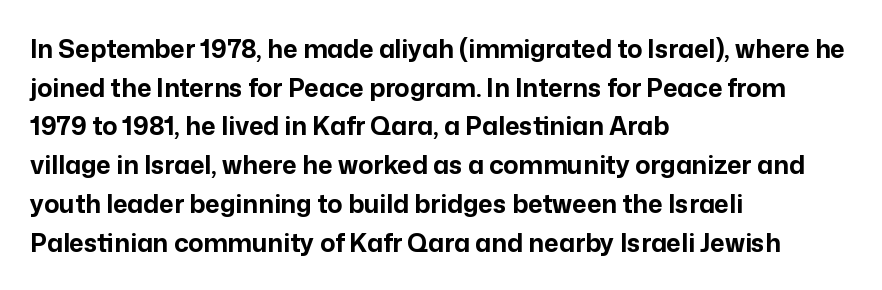
The image shows 25 px bold type, upright; set left-aligned, normal line spacing (1.55x), normal letter spacing, not underlined.
